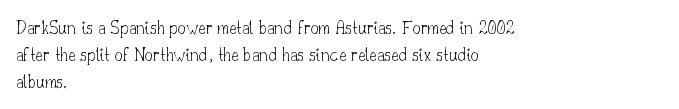
Unlike italic type, these characters show no tilt at all. Honestly, there is no underline to notice here at all. The ragged edge is on the right, which tells us the setting is flush left. Tracking here is standard; glyphs follow each other at the usual distance.
